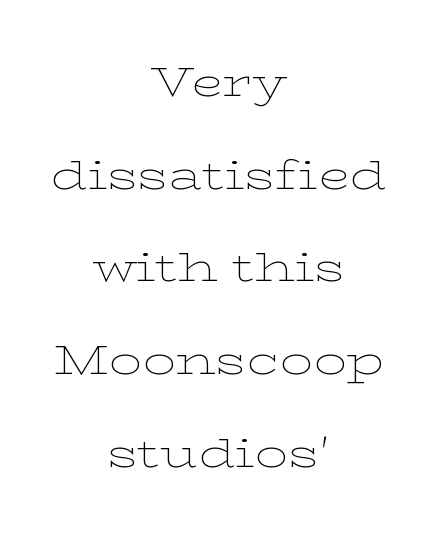
No word sits above an underline. A typesetter would call this proportional, since set widths differ per character. These glyphs show unthickened strokes, regular width or finer. This is roman type, the default non-slanted kind. Vertical spacing — loose. Reading down the block, each line starts at a different indent, mirrored at its end.
